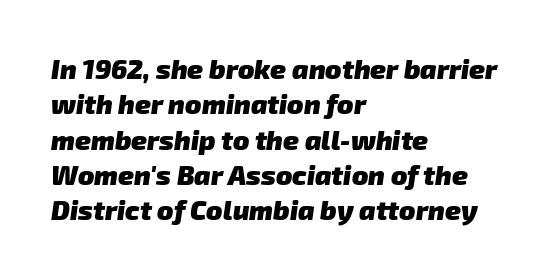
The image shows 27 px bold type; set left-aligned, normal line spacing (1.31x), normal letter spacing, not underlined.
